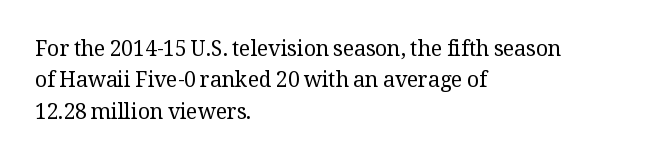
The image shows 21 px text type, upright; set left-aligned, normal line spacing (1.5x), normal letter spacing, not underlined.
